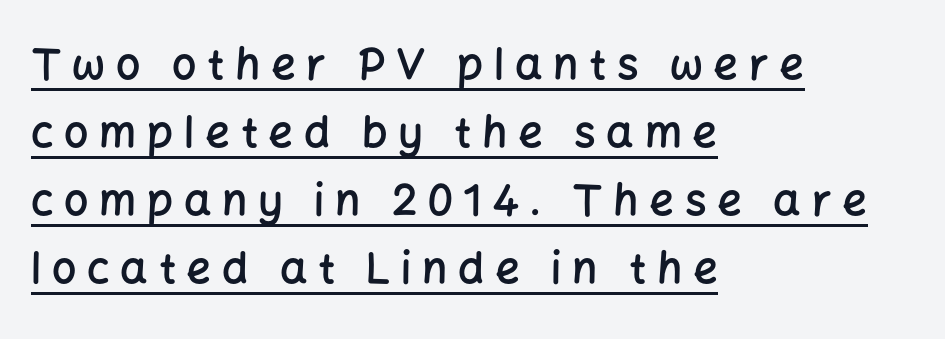
{"serif": "no", "italic": "no", "bold": "semi", "weight": "semibold", "width": "normal", "stroke_contrast": "low", "x_height": "medium", "monospaced": "no", "underline": "yes", "align": "left", "line_spacing": "normal", "line_spacing_ratio": 1.58, "letter_spacing": "wide", "letter_spacing_em": 0.25, "glyph_px": 43}
